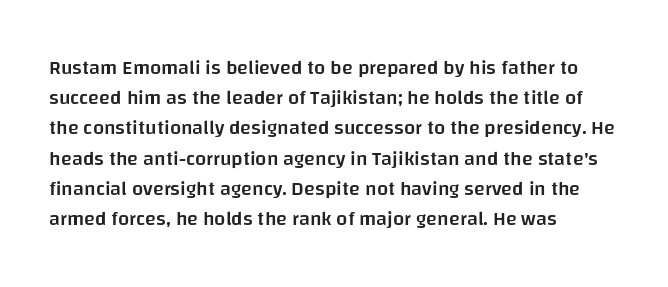
Plain, unruled lines of type. Tracking here is standard; glyphs follow each other at the usual distance. Is the type bold? Partly — it's a semibold, heavier than regular but not fully bold. This sample uses an upright cut, with every glyph sitting square on the baseline. The line-height multiplier appears to be the usual default.
